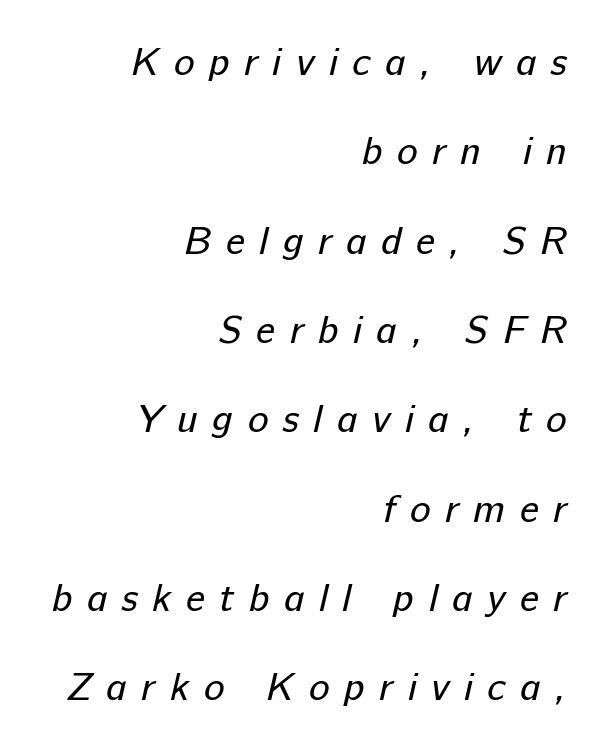
Nope, no serifs anywhere on these letters. Quick note: underline off. The type is letterspaced generously, with wide tracking. Stems and bowls with no extra thickness — not bold.
